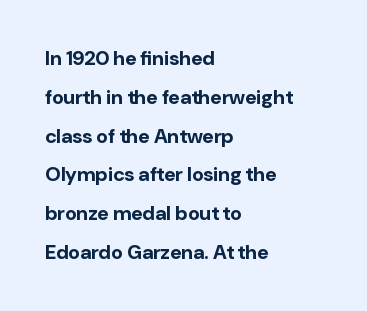
Short note: letters normally spaced. Rule under the text: the space is simply empty. A full-strength bold gives these letters their thick strokes. Italic? Not at all — the glyphs are vertical. The passage is arranged the way most books set body copy — flush left.
